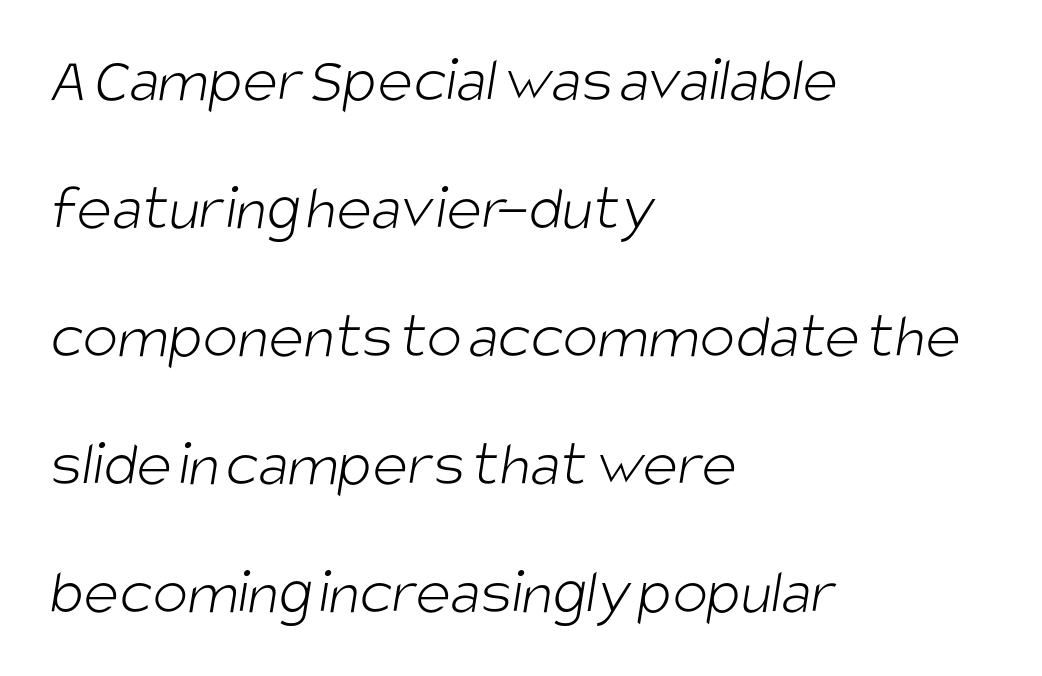
{"serif": "no", "bold": "no", "weight": "light", "width": "condensed", "stroke_contrast": "low", "x_height": "large", "monospaced": "no", "underline": "no", "align": "left", "line_spacing": "loose", "line_spacing_ratio": 1.94, "letter_spacing": "normal", "letter_spacing_em": 0.0, "glyph_px": 66}
